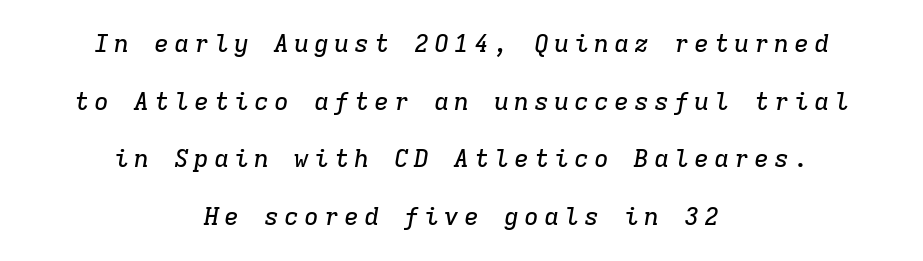
{"italic": "yes", "lean": "right", "slant_degrees": 9, "underline": "no", "align": "center", "line_spacing": "loose", "line_spacing_ratio": 2.31, "letter_spacing": "wide", "letter_spacing_em": 0.2, "glyph_px": 25}
